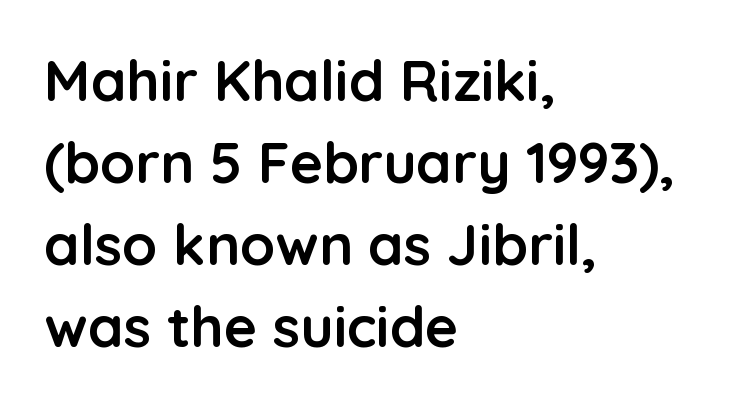
{"serif": "no", "italic": "no", "bold": "yes", "weight": "semibold", "width": "normal", "stroke_contrast": "low", "x_height": "medium", "monospaced": "no", "underline": "no", "align": "left", "line_spacing": "normal", "line_spacing_ratio": 1.44, "letter_spacing": "normal", "letter_spacing_em": 0.0, "glyph_px": 57}
